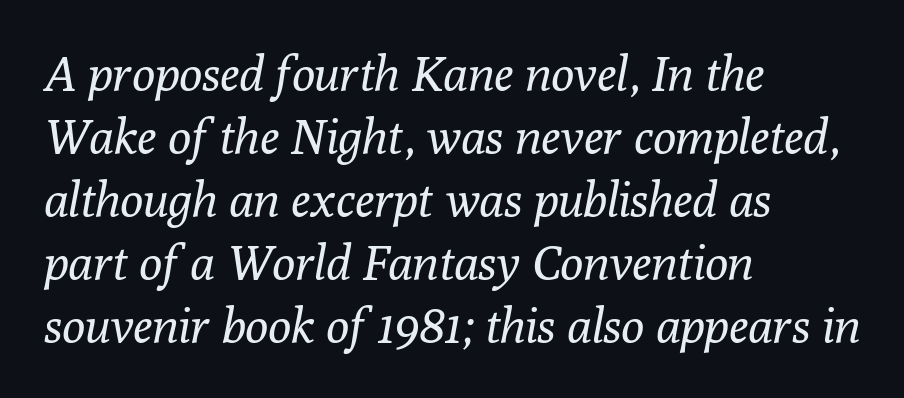
The image shows 48 px regular-weight serif type, italic (leaning right); set left-aligned, normal line spacing (1.31x), normal letter spacing, not underlined; low stroke contrast and a medium x-height.
